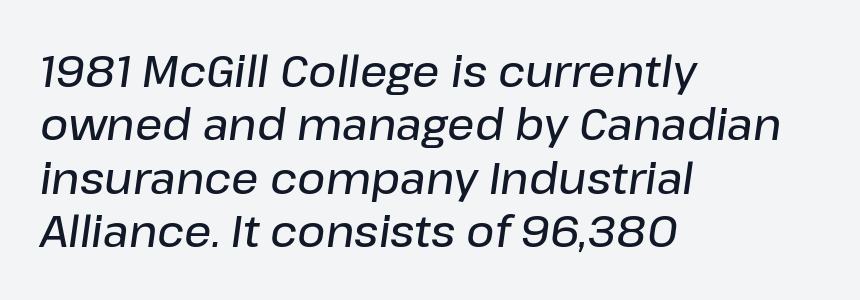
Q: Is the text bold? A: Semi-bold.
Q: Is the text italic (slanted)? A: Yes, it leans right by about 8 degrees.
Q: Is the text underlined? A: No.
Q: How is the paragraph aligned? A: Left-aligned.
Q: Is the spacing between letters normal or unusually wide? A: Normal.
Q: Width (condensed, normal, or wide)? A: Normal.
Q: Stroke contrast? A: Low.
Q: x-height? A: Medium.
Q: Monospaced? A: No.
